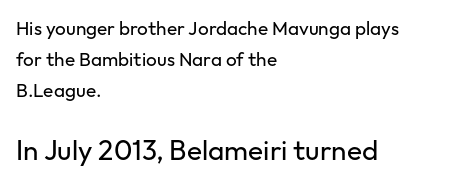
The image shows 28 px regular-weight sans-serif type, upright; set left-aligned, normal line spacing (1.64x), normal letter spacing, not underlined; the second (bottom) block is 1.47x larger; low stroke contrast and a medium x-height.
